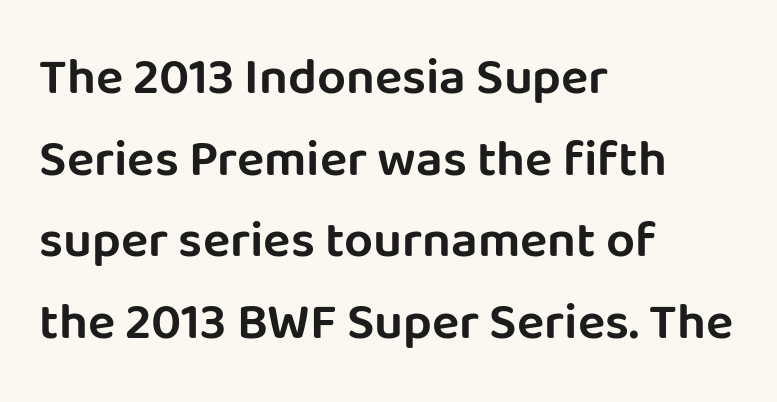
{"serif": "no", "italic": "no", "width": "normal", "stroke_contrast": "low", "x_height": "large", "monospaced": "no", "underline": "no", "align": "left", "line_spacing": "normal", "line_spacing_ratio": 1.6, "letter_spacing": "normal", "letter_spacing_em": 0.0, "glyph_px": 51}
